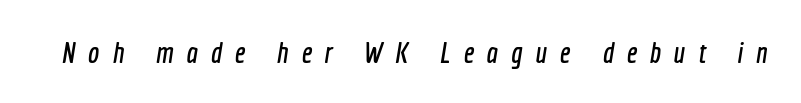
{"serif": "no", "width": "condensed", "x_height": "medium", "monospaced": "no", "underline": "no", "letter_spacing": "wide", "letter_spacing_em": 0.43, "glyph_px": 30}
